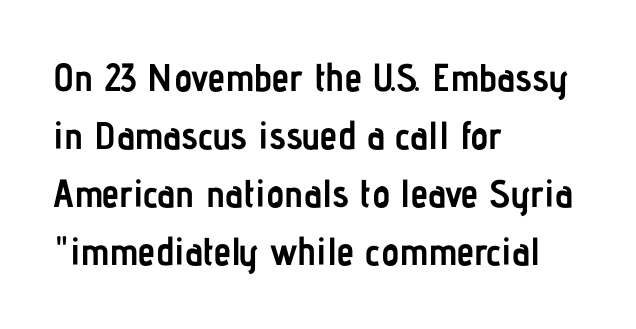
The image shows 39 px semibold, condensed sans-serif type, upright; set left-aligned, normal line spacing (1.49x), normal letter spacing, not underlined; low stroke contrast and a medium x-height.
